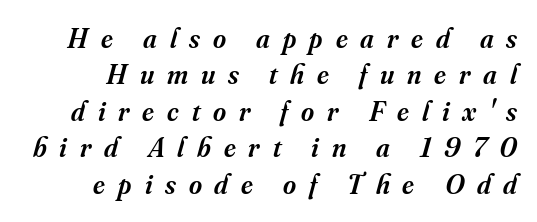
The image shows 28 px semibold serif type, italic (leaning right); set normal line spacing (1.3x), unusually wide letter spacing (+0.46 em), not underlined; medium stroke contrast and a small x-height.
